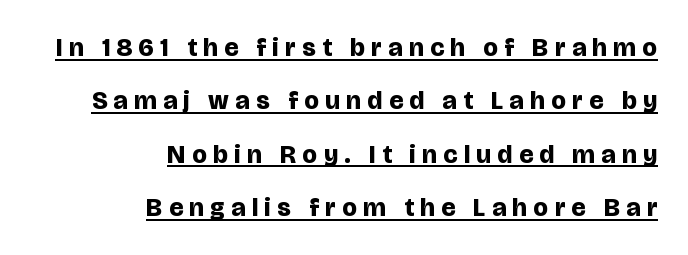
The image shows 26 px bold type, upright; set right-aligned, loose line spacing (2.05x), unusually wide letter spacing (+0.25 em), underlined.
